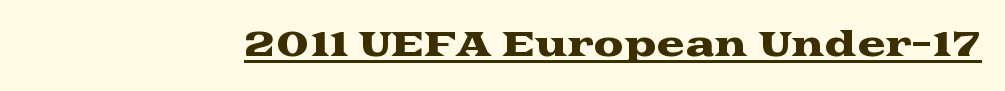
You can tell from the footed stems that serif type was used. Proportional: the letters do not fall into vertical columns. Does the lettering tilt? It doesn't — this is upright. Underlined type.
